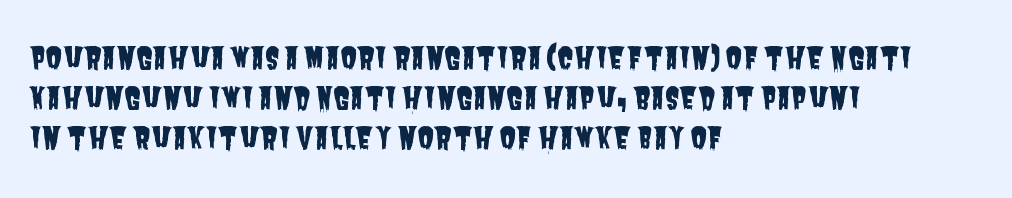
{"serif": "no", "width": "condensed", "stroke_contrast": "low", "x_height": "large", "monospaced": "no", "underline": "no", "align": "left", "line_spacing": "normal", "line_spacing_ratio": 1.34, "letter_spacing": "normal", "letter_spacing_em": 0.0, "glyph_px": 30}
